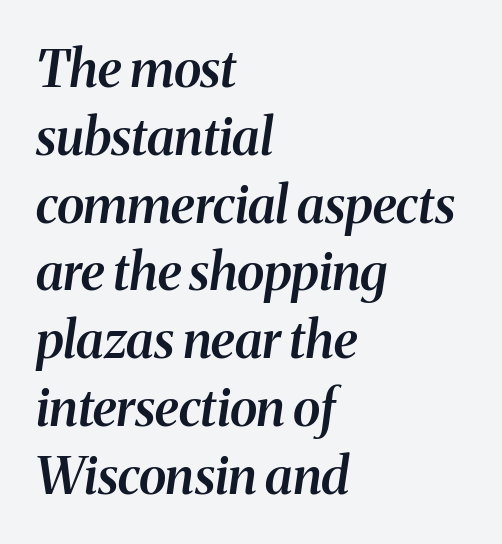
The image shows 51 px semibold serif type, italic (leaning right); set left-aligned, normal line spacing (1.33x), normal letter spacing, not underlined; medium stroke contrast and a medium x-height.
